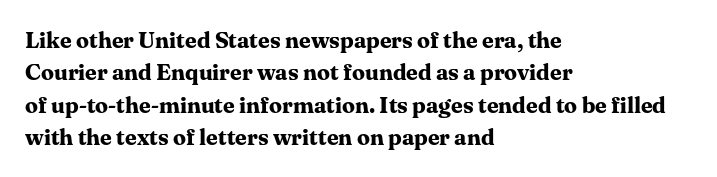
The space directly below the letters is spotless. A dark, heavy texture on the line: the type is bold. Every row of glyphs begins at an identical x-position on the left. Posture: vertical.
